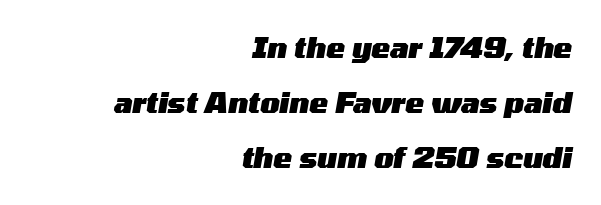
The letters advance in unequal steps, a hallmark of proportional type. In terms of leading, this rendering errs on the spacious side. Emphasis by weight is at full strength: bold. The text block is weighted toward the right margin, trailing off unevenly leftward. This sample uses an oblique cut, with every glyph tilted off the vertical. The specimen omits any rule beneath the text block's lines.
